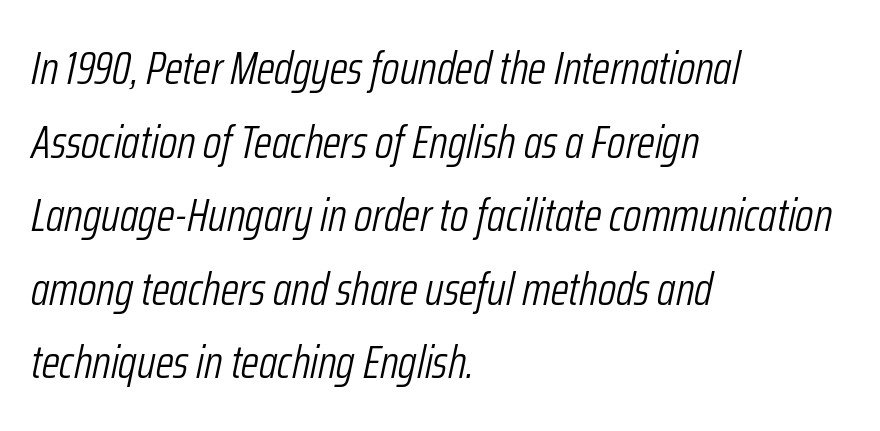
{"italic": "yes", "lean": "right", "slant_degrees": 12, "bold": "no", "weight": "light", "width": "condensed", "stroke_contrast": "low", "x_height": "medium", "monospaced": "no", "underline": "no", "align": "left", "line_spacing": "normal", "line_spacing_ratio": 1.6, "letter_spacing": "normal", "letter_spacing_em": 0.0, "glyph_px": 46}
